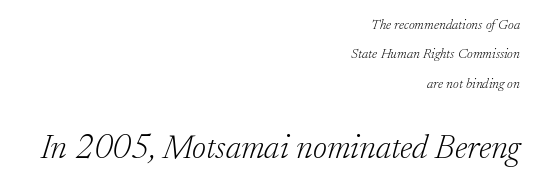
Q: Is the text bold? A: No.
Q: Is the text italic (slanted)? A: Yes, it leans right by about 17 degrees.
Q: Is the typeface a serif or a sans-serif typeface? A: Serif.
Q: Is the text underlined? A: No.
Q: How is the paragraph aligned? A: Right-aligned.
Q: Is the spacing between letters normal or unusually wide? A: Normal.
Q: Is the spacing between lines tight, normal or loose? A: Loose.
Q: Which block of text is set in a larger size, the first (top) or the second (bottom)? A: The second (bottom) one.
Q: Width (condensed, normal, or wide)? A: Normal.
Q: Stroke contrast? A: Low.
Q: x-height? A: Small.
Q: Monospaced? A: No.
